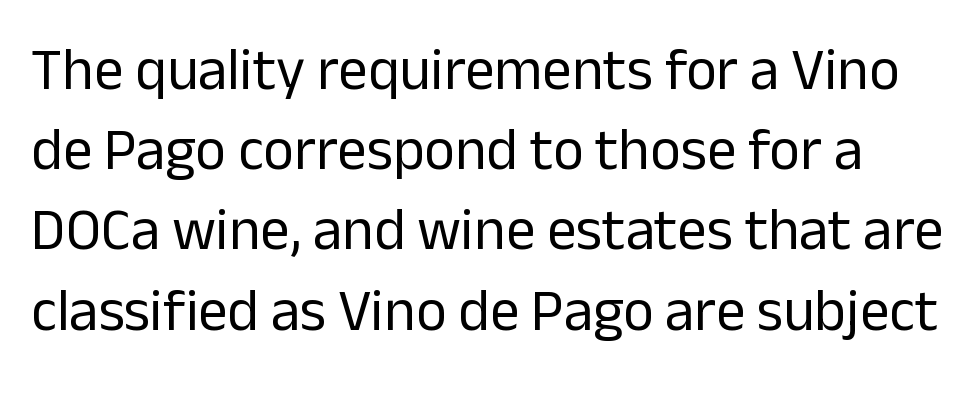
Leading matches the norm, producing a regular column. Standard letterfit; no display-style spreading of the glyphs. Is the type heavy? It reads as light-to-regular instead. Check where the strokes stop: nothing finishes them off — pure sans. Posture: vertical.
